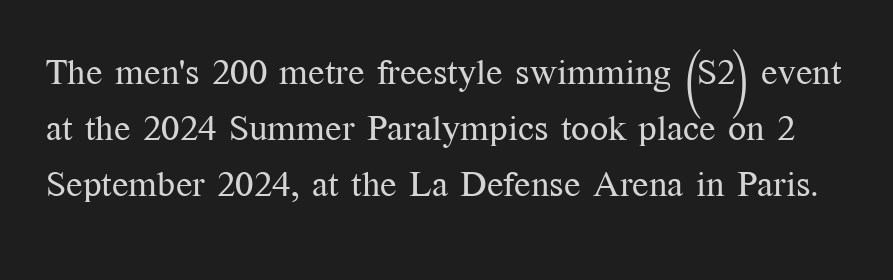
Q: Is the text bold? A: No.
Q: Is the text italic (slanted)? A: No, it is upright.
Q: Is the typeface a serif or a sans-serif typeface? A: Serif.
Q: Is the text underlined? A: No.
Q: Is the spacing between letters normal or unusually wide? A: Normal.
Q: Is the spacing between lines tight, normal or loose? A: Normal.
Q: Width (condensed, normal, or wide)? A: Normal.
Q: Stroke contrast? A: Medium.
Q: x-height? A: Medium.
Q: Monospaced? A: No.
